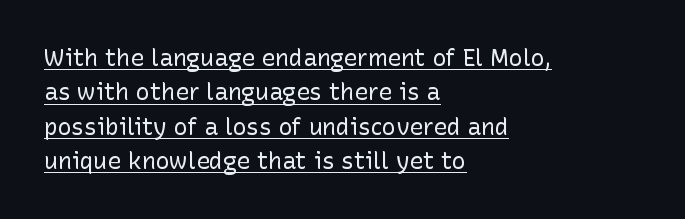
Q: Is the text bold? A: No.
Q: Is the text italic (slanted)? A: No, it is upright.
Q: Is the text underlined? A: Yes.
Q: How is the paragraph aligned? A: Left-aligned.
Q: Is the spacing between letters normal or unusually wide? A: Normal.
Q: Is the spacing between lines tight, normal or loose? A: Normal.
